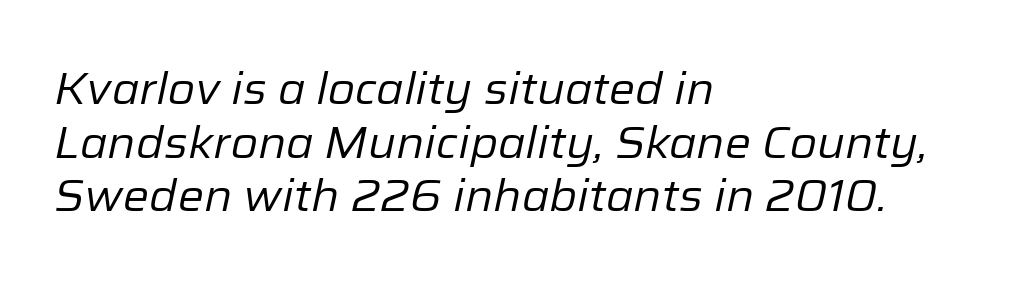
The image shows 44 px regular-weight type, italic (leaning right); set left-aligned, line spacing 1.22x, normal letter spacing, not underlined; low stroke contrast and a medium x-height.
